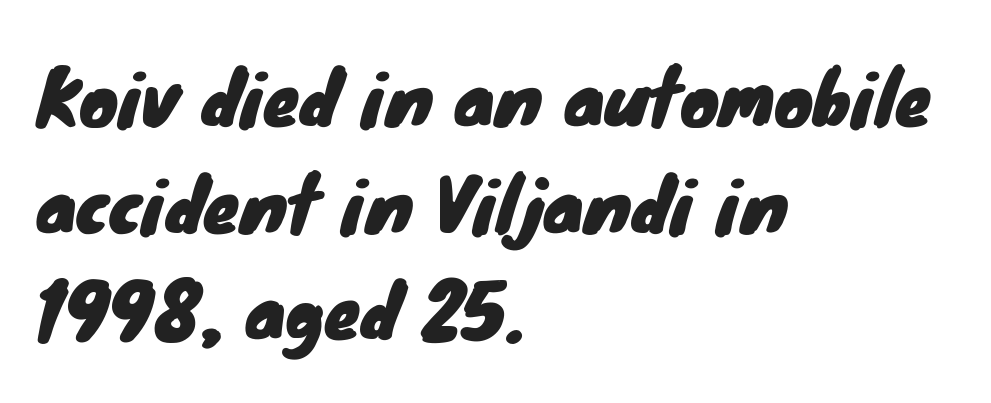
Glance below the letters and you will spot only blank space. Leftover space on each line is placed entirely after the last word. A normal amount of white space separates one row of letters from the next. Grotesque or geometric, the face here clearly has no serifs.
